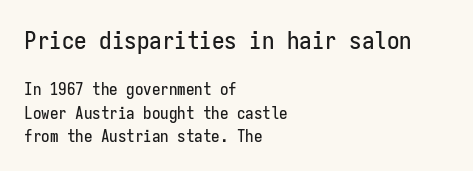
The passage shown has conventional tracking throughout. Characters remain perfectly vertical along every line. Just letters on the line, the space beneath them empty. Summary of vertical rhythm: regular, with standard interline spacing. The block sitting higher on the canvas is the one with enlarged characters. The paragraph has a hard left edge and a soft right edge.
